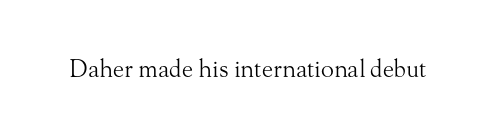
{"italic": "no", "bold": "no", "underline": "no", "letter_spacing": "normal", "letter_spacing_em": 0.0, "glyph_px": 24}
